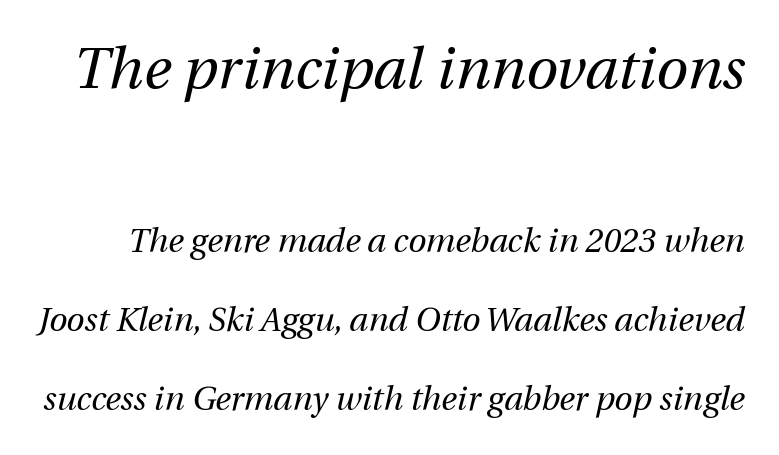
{"italic": "yes", "lean": "right", "slant_degrees": 12, "bold": "no", "weight": "regular", "width": "normal", "stroke_contrast": "medium", "x_height": "medium", "monospaced": "no", "underline": "no", "line_spacing": "loose", "line_spacing_ratio": 2.4, "letter_spacing": "normal", "letter_spacing_em": 0.0, "larger_block": "first", "size_ratio": 1.76, "glyph_px": 58}
